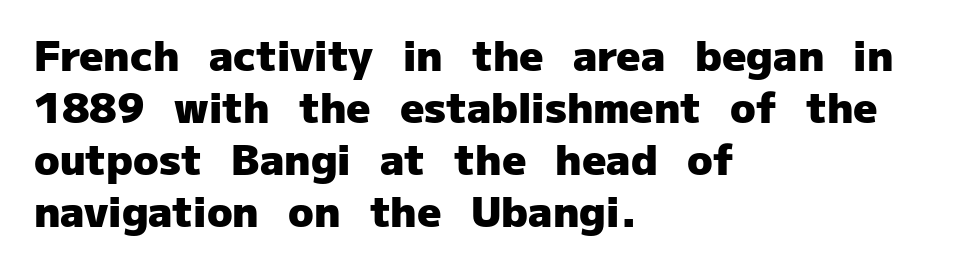
Q: Is the text bold? A: Yes.
Q: Is the text italic (slanted)? A: No, it is upright.
Q: Is the typeface a serif or a sans-serif typeface? A: Sans-serif.
Q: Is the text underlined? A: No.
Q: How is the paragraph aligned? A: Left-aligned.
Q: Is the spacing between letters normal or unusually wide? A: Normal.
Q: Width (condensed, normal, or wide)? A: Normal.
Q: Stroke contrast? A: Low.
Q: x-height? A: Medium.
Q: Monospaced? A: No.
